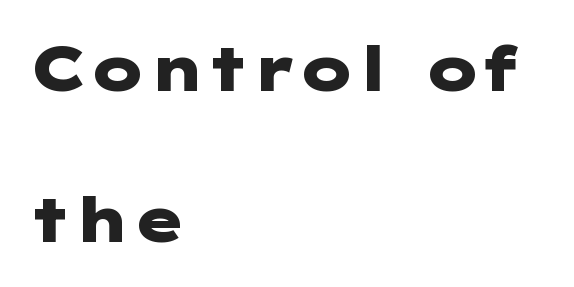
The image shows 62 px heavy, wide sans-serif type, upright; set left-aligned, loose line spacing (2.43x), normal letter spacing, not underlined; low stroke contrast and a medium x-height.
